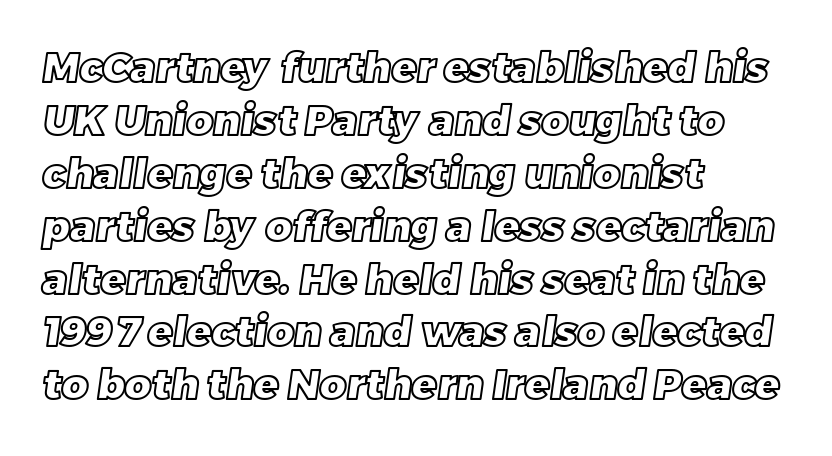
Each new line begins a customary step beneath the previous one. Varying glyph widths throughout — classic text-font behaviour. No word sits above an underline. Each word holds together tightly as a unit, with standard inter-letter gaps. The passage is arranged the way most books set body copy — flush left.
